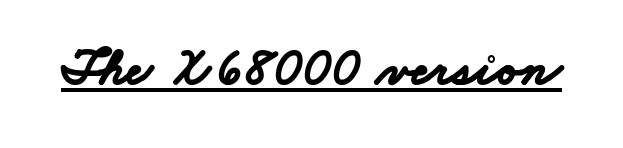
Q: Is the text bold? A: Yes.
Q: Is the typeface a serif or a sans-serif typeface? A: Sans-serif.
Q: Is the text underlined? A: Yes.
Q: Is the spacing between letters normal or unusually wide? A: Normal.
Q: Width (condensed, normal, or wide)? A: Wide.
Q: Stroke contrast? A: Low.
Q: x-height? A: Small.
Q: Monospaced? A: No.
